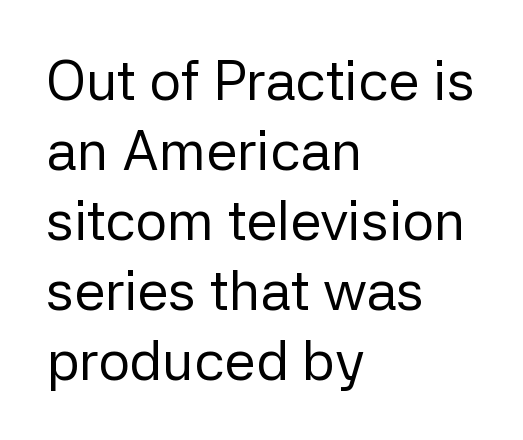
A typesetter would call this proportional, since set widths differ per character. A normal amount of white space separates one row of letters from the next. The glyphs are unaccompanied by any horizontal stroke below them. The font is comparable to plain body text, perhaps lighter. The letters carry no serifs — their stems end cleanly without finishing strokes.
